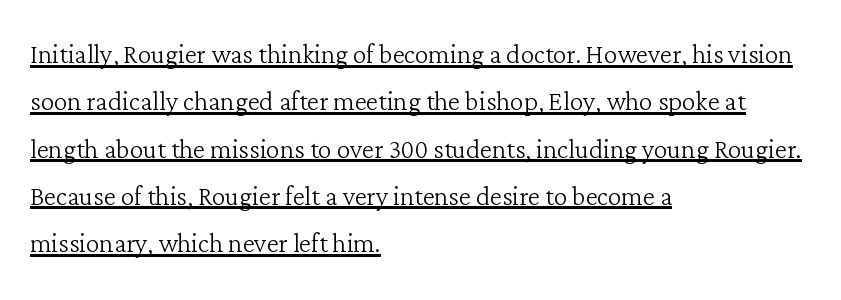
Inter-character spacing is left at the font's built-in metrics. Typographically, this falls in the serif category. Has an underline been added? It has. The face used here is proportionally spaced, like ordinary book or web type. Nothing heavy about these letters — not bold at all.
